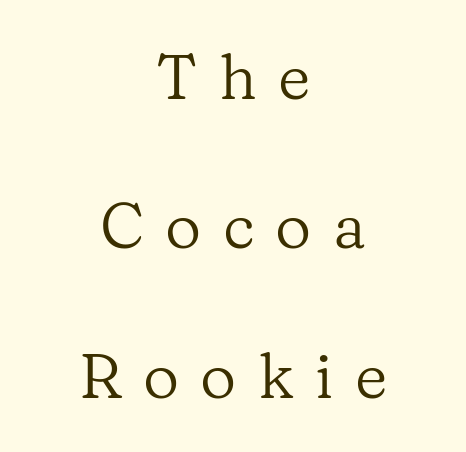
Q: Is the text bold? A: No.
Q: Is the text italic (slanted)? A: No, it is upright.
Q: Is the typeface a serif or a sans-serif typeface? A: Serif.
Q: Is the text underlined? A: No.
Q: How is the paragraph aligned? A: Centered.
Q: Is the spacing between letters normal or unusually wide? A: Unusually wide.
Q: Is the spacing between lines tight, normal or loose? A: Loose.
Q: Width (condensed, normal, or wide)? A: Normal.
Q: Stroke contrast? A: Low.
Q: x-height? A: Medium.
Q: Monospaced? A: No.
